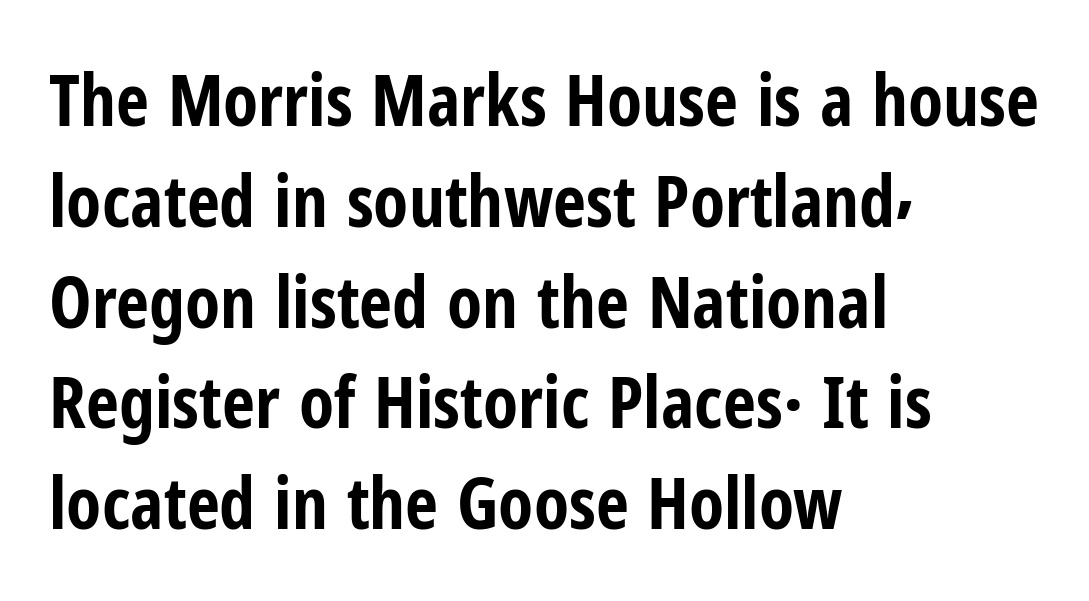
{"serif": "no", "italic": "no", "bold": "yes", "weight": "bold", "width": "condensed", "stroke_contrast": "low", "x_height": "medium", "monospaced": "no", "underline": "no", "align": "left", "line_spacing": "normal", "line_spacing_ratio": 1.4, "letter_spacing": "normal", "letter_spacing_em": 0.0, "glyph_px": 72}
